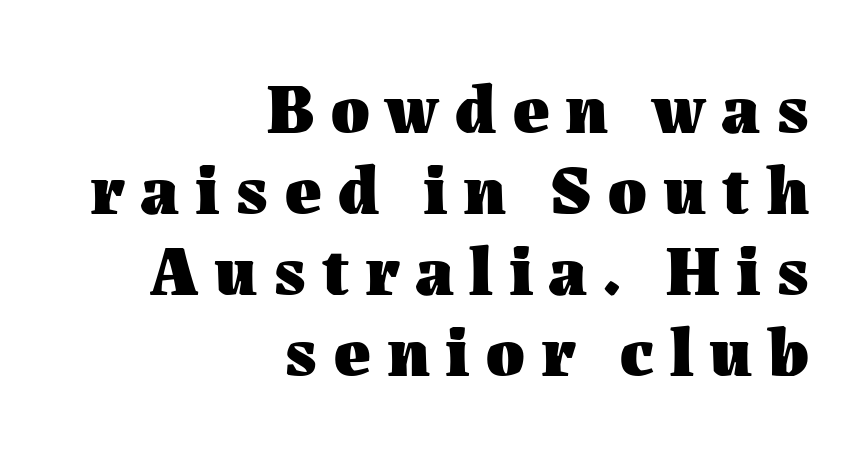
Q: Is the text bold? A: Yes.
Q: Is the text italic (slanted)? A: No, it is upright.
Q: Is the text underlined? A: No.
Q: How is the paragraph aligned? A: Right-aligned.
Q: Is the spacing between letters normal or unusually wide? A: Unusually wide.
Q: Is the spacing between lines tight, normal or loose? A: Tight.
Q: Width (condensed, normal, or wide)? A: Normal.
Q: Stroke contrast? A: Medium.
Q: x-height? A: Medium.
Q: Monospaced? A: No.
